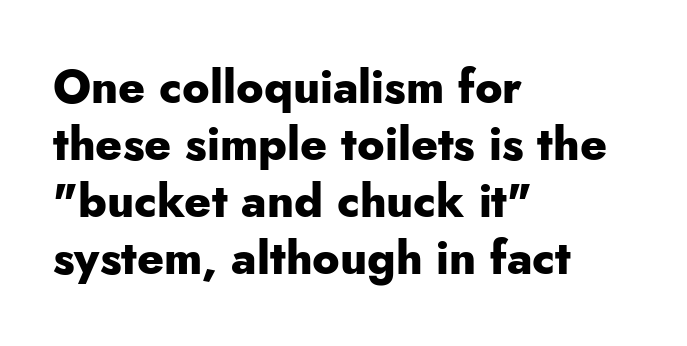
The image shows 46 px heavy sans-serif type, upright; set left-aligned, line spacing 1.24x, normal letter spacing, not underlined; low stroke contrast and a small x-height.
